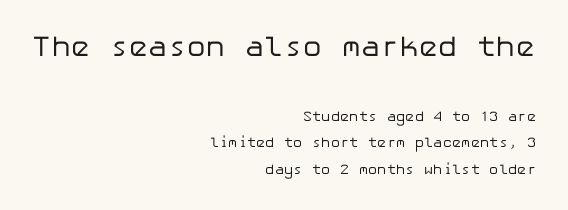
The image shows 29 px regular-weight sans-serif type, upright; set right-aligned, line spacing 1.89x, normal letter spacing, not underlined; the first (top) block is 2.07x larger; low stroke contrast and a medium x-height.
